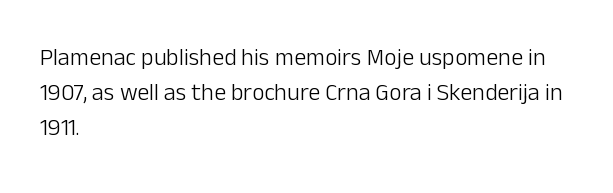
No word sits above an underline. This is the regular roman posture of the typeface. The lines in this sample share a left origin and differ only in where they stop. Successive baselines arrive at the customary interval.
